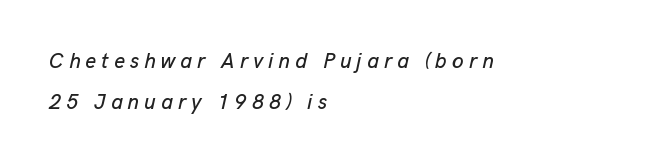
All the whitespace from short lines collects on the right. Rendered with sloped, italic letterforms. The glyphs are unaccompanied by any horizontal stroke below them. Vertically, the passage feels expansive, rows floating well apart. These lines have a slow, spaced-out rhythm from letter to letter.
